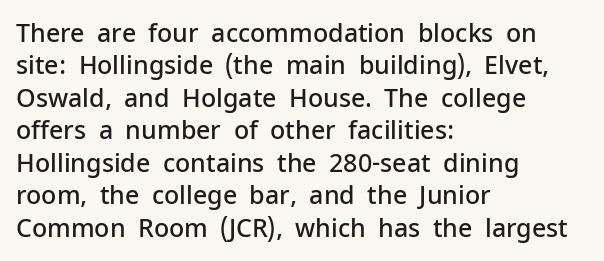
The image shows 25 px text type, upright; set left-aligned, normal line spacing (1.3x), normal letter spacing, not underlined.
